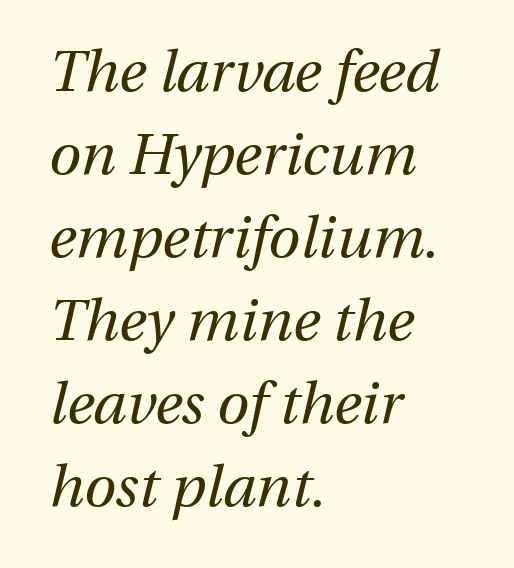
Q: Is the text bold? A: No.
Q: Is the text italic (slanted)? A: Yes, it leans right by about 13 degrees.
Q: Is the text underlined? A: No.
Q: How is the paragraph aligned? A: Left-aligned.
Q: Is the spacing between letters normal or unusually wide? A: Normal.
Q: Is the spacing between lines tight, normal or loose? A: Normal.
Q: Width (condensed, normal, or wide)? A: Normal.
Q: Stroke contrast? A: Medium.
Q: x-height? A: Medium.
Q: Monospaced? A: No.
